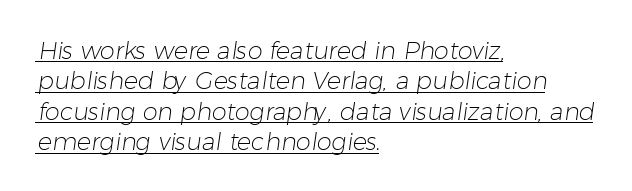
The image shows 24 px text type; set left-aligned, normal line spacing (1.27x), normal letter spacing, underlined.
